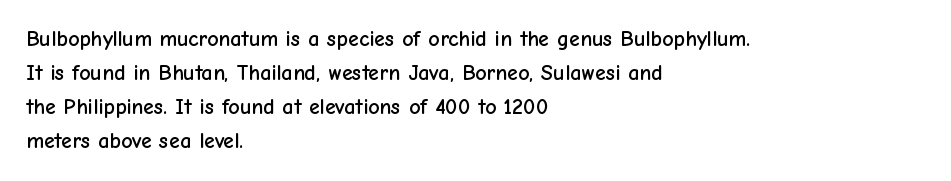
Students, observe: this is what conventionally led text looks like. This sample uses an upright cut, with every glyph sitting square on the baseline. A clean baseline with only descenders dipping below it. Each word holds together tightly as a unit, with standard inter-letter gaps.
